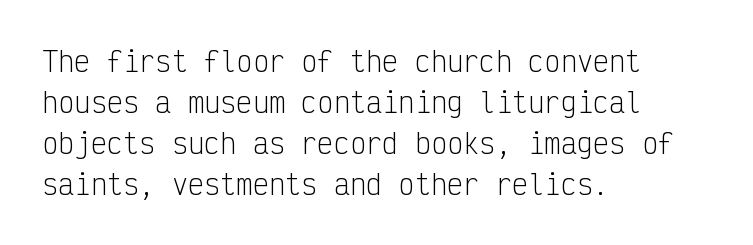
Q: Is the text bold? A: No.
Q: Is the text italic (slanted)? A: No, it is upright.
Q: Is the text underlined? A: No.
Q: How is the paragraph aligned? A: Left-aligned.
Q: Is the spacing between letters normal or unusually wide? A: Normal.
Q: Is the spacing between lines tight, normal or loose? A: Normal.
